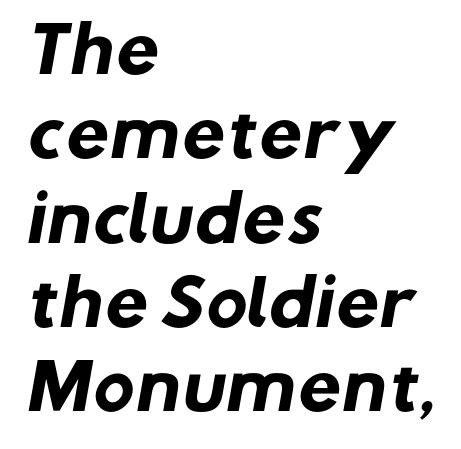
{"serif": "no", "bold": "yes", "weight": "heavy", "width": "normal", "stroke_contrast": "low", "x_height": "medium", "monospaced": "no", "underline": "no", "align": "left", "line_spacing": "normal", "line_spacing_ratio": 1.36, "letter_spacing": "normal", "letter_spacing_em": 0.0, "glyph_px": 62}
